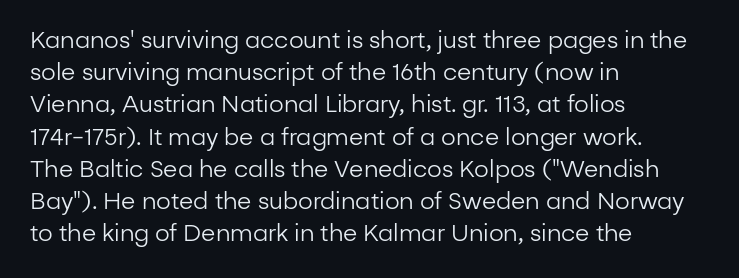
The image shows 23 px text type, upright; set left-aligned, normal line spacing (1.4x), normal letter spacing, not underlined.
